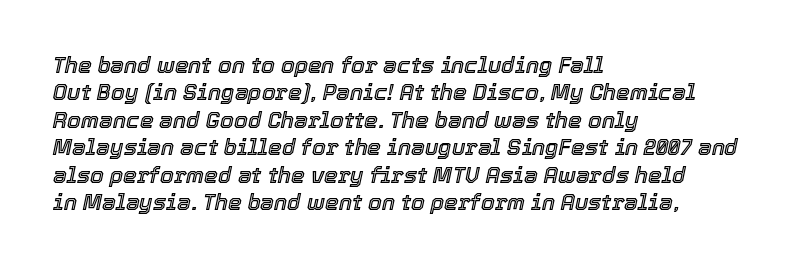
The image shows 22 px text type, italic (leaning right); set left-aligned, normal line spacing (1.25x), normal letter spacing, not underlined.
